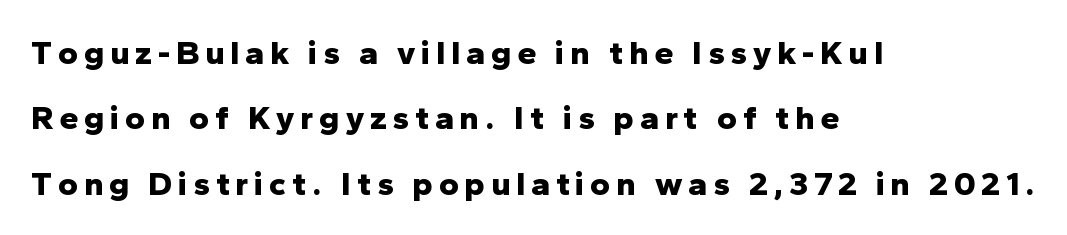
Decoration check: the copy has no underline. Summary of weight: heavy, a full bold. Note the varied advance widths — an 'i' is clearly narrower than an 'm'. The vertical gap from one line to the next is large.
